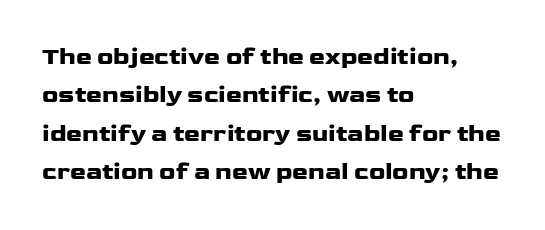
{"italic": "no", "bold": "yes", "underline": "no", "align": "left", "line_spacing": "normal", "line_spacing_ratio": 1.6, "letter_spacing": "normal", "letter_spacing_em": 0.0, "glyph_px": 24}
